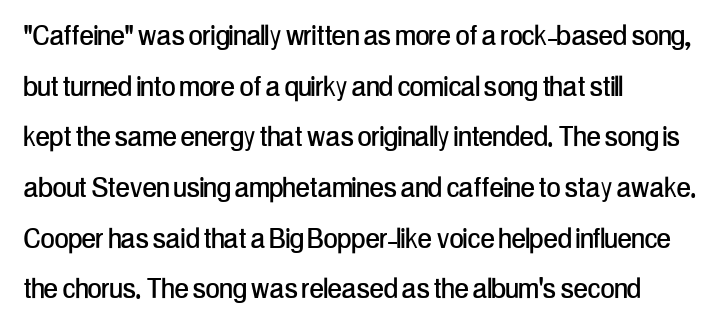
The image shows 34 px condensed sans-serif type, upright; set left-aligned, normal line spacing (1.49x), normal letter spacing, not underlined; low stroke contrast and a medium x-height.
